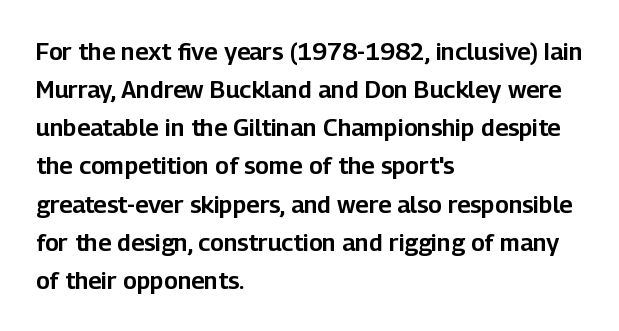
{"italic": "no", "underline": "no", "align": "left", "line_spacing": "normal", "line_spacing_ratio": 1.59, "letter_spacing": "normal", "letter_spacing_em": 0.0, "glyph_px": 24}
